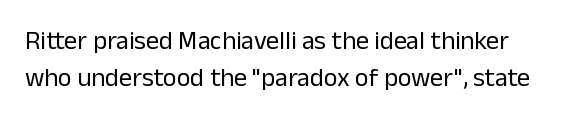
{"italic": "no", "bold": "no", "underline": "no", "line_spacing": "normal", "line_spacing_ratio": 1.43, "letter_spacing": "normal", "letter_spacing_em": 0.0, "glyph_px": 26}
